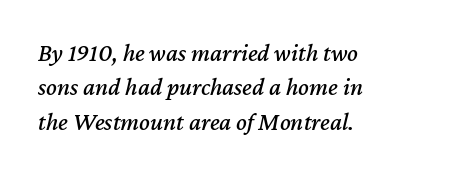
Q: Is the text italic (slanted)? A: Yes, it leans right by about 12 degrees.
Q: Is the text underlined? A: No.
Q: How is the paragraph aligned? A: Left-aligned.
Q: Is the spacing between letters normal or unusually wide? A: Normal.
Q: Is the spacing between lines tight, normal or loose? A: Normal.
